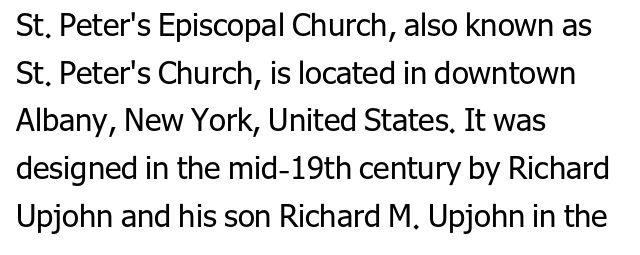
Here the designer chose a conventional face with non-uniform glyph widths. Stroke thickness stays within the range of a standard reading face or lighter. The block of text has a typical density, with ordinary space between rows. You can tell from the bare stems that sans-serif type was used. All the whitespace from short lines collects on the right. In terms of posture, this sample is upright.
